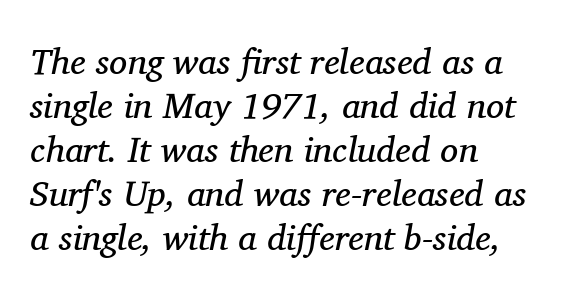
The image shows 36 px regular-weight serif type, italic (leaning right); set left-aligned, line spacing 1.22x, normal letter spacing, not underlined; medium stroke contrast and a medium x-height.
